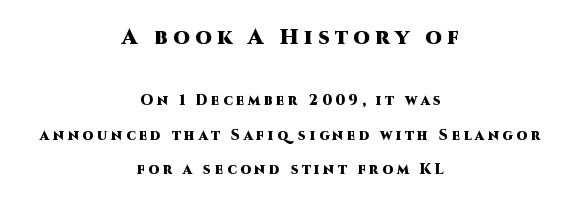
The image shows 21 px bold type, upright; set centered, loose line spacing (2.45x), unusually wide letter spacing (+0.27 em), not underlined; the first (top) block is 1.5x larger.
